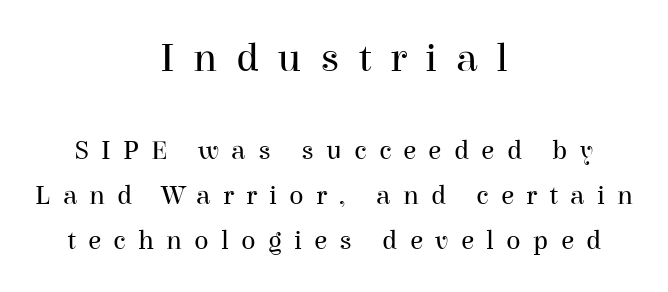
Q: Is the text bold? A: No.
Q: Is the text italic (slanted)? A: No, it is upright.
Q: Is the typeface a serif or a sans-serif typeface? A: Serif.
Q: Is the text underlined? A: No.
Q: How is the paragraph aligned? A: Centered.
Q: Is the spacing between letters normal or unusually wide? A: Unusually wide.
Q: Is the spacing between lines tight, normal or loose? A: Normal.
Q: Which block of text is set in a larger size, the first (top) or the second (bottom)? A: The first (top) one.
Q: Width (condensed, normal, or wide)? A: Normal.
Q: Stroke contrast? A: High.
Q: x-height? A: Medium.
Q: Monospaced? A: No.
